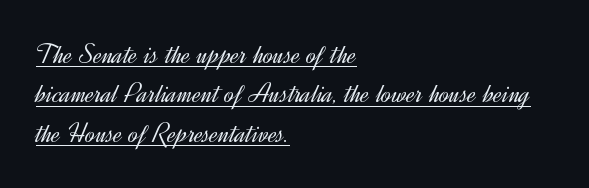
The image shows 29 px light sans-serif type; set left-aligned, normal line spacing (1.36x), normal letter spacing, underlined; a small x-height.
